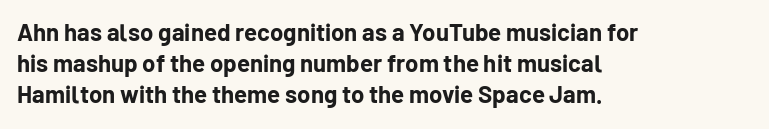
Q: Is the text bold? A: Yes.
Q: Is the text italic (slanted)? A: No, it is upright.
Q: Is the text underlined? A: No.
Q: How is the paragraph aligned? A: Left-aligned.
Q: Is the spacing between letters normal or unusually wide? A: Normal.
Q: Is the spacing between lines tight, normal or loose? A: Normal.
